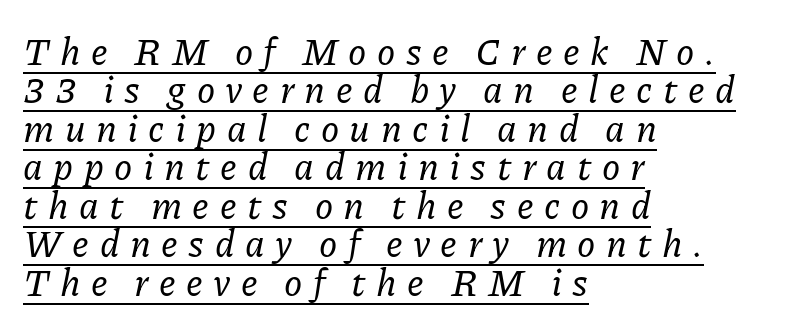
The image shows 37 px serif type, italic (leaning right); set left-aligned, tight line spacing (1.04x), unusually wide letter spacing (+0.28 em), underlined; low stroke contrast and a medium x-height.
